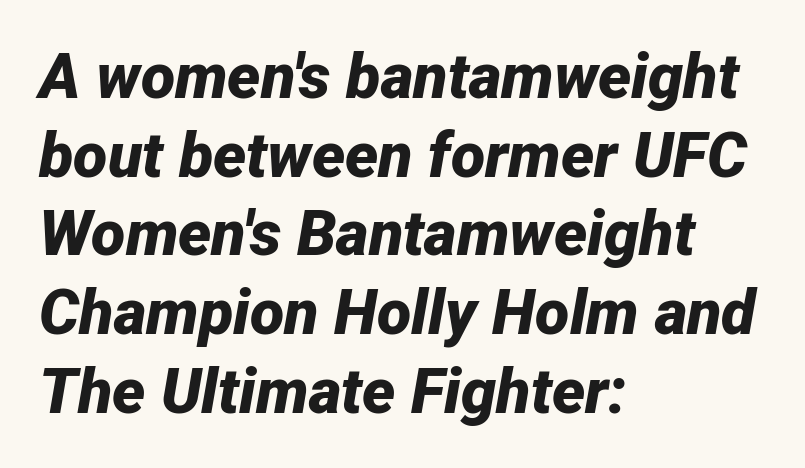
The typography opts for an oblique posture over an upright one. The designer left line spacing at the default. Each glyph is drawn with heavy, bold strokes. You could not count columns in this text — the font is proportionally spaced. A clean baseline with only descenders dipping below it. The ragged edge is on the right, which tells us the setting is flush left.
